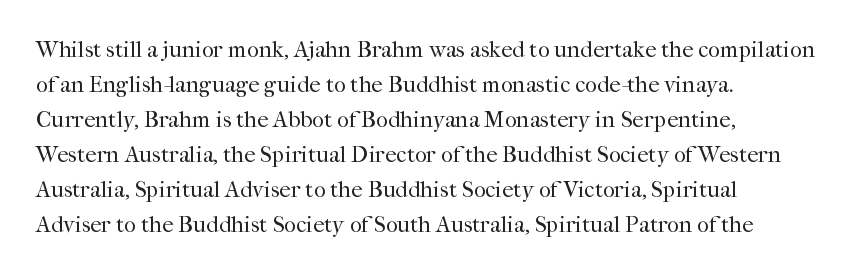
Q: Is the text bold? A: No.
Q: Is the text italic (slanted)? A: No, it is upright.
Q: Is the text underlined? A: No.
Q: How is the paragraph aligned? A: Left-aligned.
Q: Is the spacing between letters normal or unusually wide? A: Normal.
Q: Is the spacing between lines tight, normal or loose? A: Normal.
